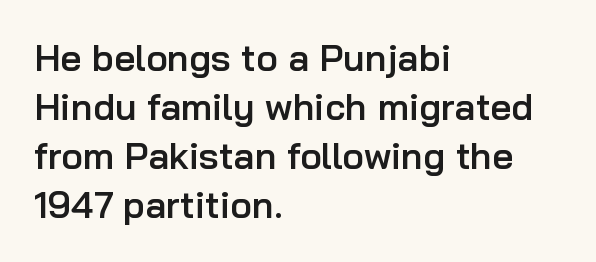
The image shows 37 px semibold sans-serif type, upright; set left-aligned, normal line spacing (1.32x), normal letter spacing, not underlined; low stroke contrast and a medium x-height.
